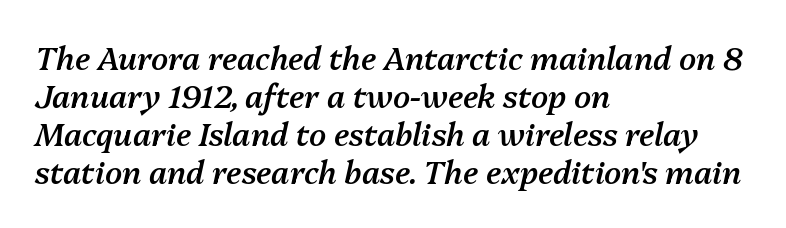
The image shows 31 px semibold type, italic (leaning right); set left-aligned, line spacing 1.23x, normal letter spacing, not underlined; medium stroke contrast and a medium x-height.
